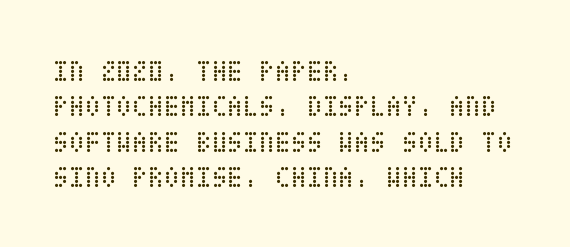
{"italic": "no", "bold": "no", "weight": "regular", "width": "condensed", "stroke_contrast": "low", "x_height": "large", "underline": "no", "align": "left", "line_spacing_ratio": 1.22, "letter_spacing": "normal", "letter_spacing_em": 0.0, "glyph_px": 29}
